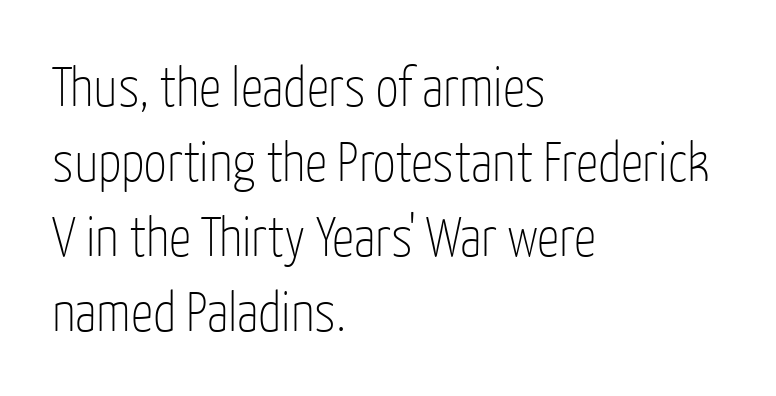
Q: Is the text bold? A: No.
Q: Is the text italic (slanted)? A: No, it is upright.
Q: Is the typeface a serif or a sans-serif typeface? A: Sans-serif.
Q: Is the text underlined? A: No.
Q: How is the paragraph aligned? A: Left-aligned.
Q: Is the spacing between letters normal or unusually wide? A: Normal.
Q: Is the spacing between lines tight, normal or loose? A: Normal.
Q: Width (condensed, normal, or wide)? A: Condensed.
Q: Stroke contrast? A: Low.
Q: x-height? A: Medium.
Q: Monospaced? A: No.
